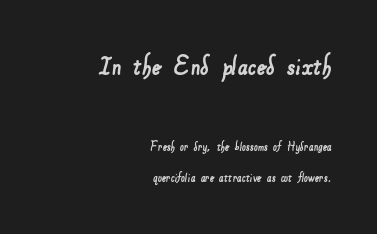
{"serif": "no", "width": "normal", "stroke_contrast": "low", "x_height": "small", "monospaced": "no", "underline": "no", "align": "right", "line_spacing": "loose", "line_spacing_ratio": 2.18, "letter_spacing": "normal", "letter_spacing_em": 0.0, "larger_block": "first", "size_ratio": 2.21, "glyph_px": 31}
